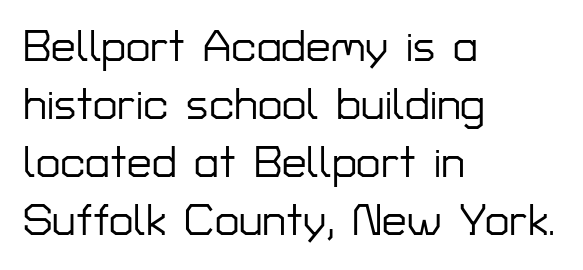
The image shows 44 px sans-serif type, upright; set left-aligned, normal line spacing (1.32x), normal letter spacing, not underlined; low stroke contrast and a medium x-height.
